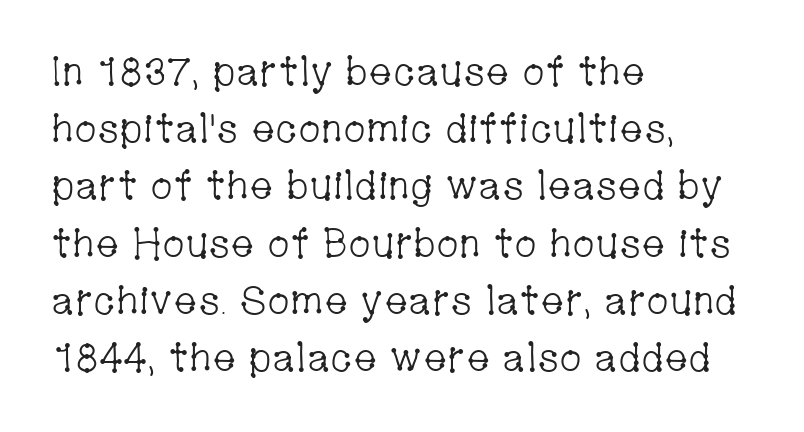
{"serif": "yes", "italic": "no", "bold": "no", "weight": "light", "width": "condensed", "stroke_contrast": "low", "x_height": "medium", "monospaced": "no", "underline": "no", "align": "left", "line_spacing": "normal", "line_spacing_ratio": 1.43, "letter_spacing": "normal", "letter_spacing_em": 0.0, "glyph_px": 40}
